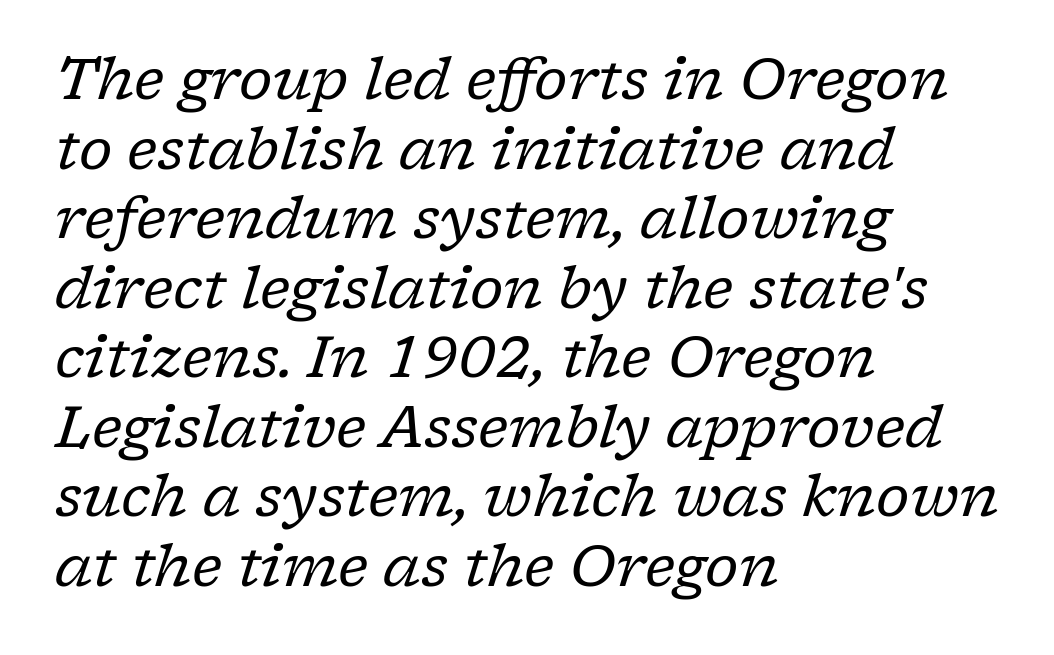
Q: Is the text bold? A: No.
Q: Is the text italic (slanted)? A: Yes, it leans right by about 17 degrees.
Q: Is the typeface a serif or a sans-serif typeface? A: Serif.
Q: Is the text underlined? A: No.
Q: How is the paragraph aligned? A: Left-aligned.
Q: Is the spacing between letters normal or unusually wide? A: Normal.
Q: Width (condensed, normal, or wide)? A: Normal.
Q: Stroke contrast? A: Low.
Q: x-height? A: Medium.
Q: Monospaced? A: No.
